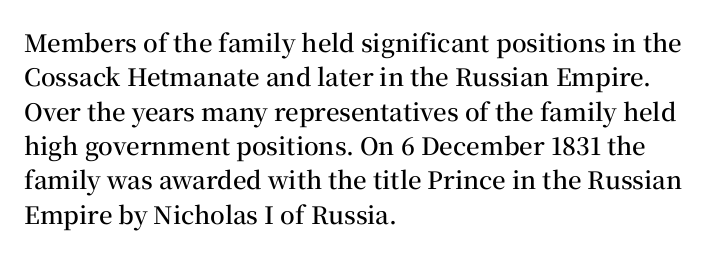
Between one letter and the next there's only the usual sliver of space. Underline: absent. Short and long lines alike share a common starting point at left. Compared with typical paragraphs, the rows here are spaced about the same.
